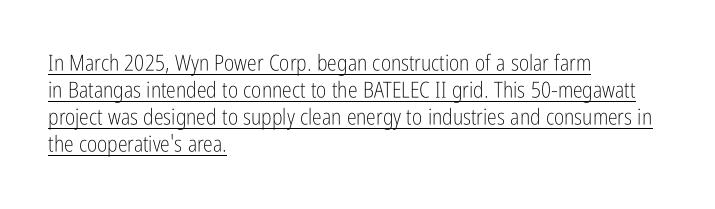
The image shows 22 px text type, upright; set left-aligned, line spacing 1.23x, normal letter spacing, underlined.
